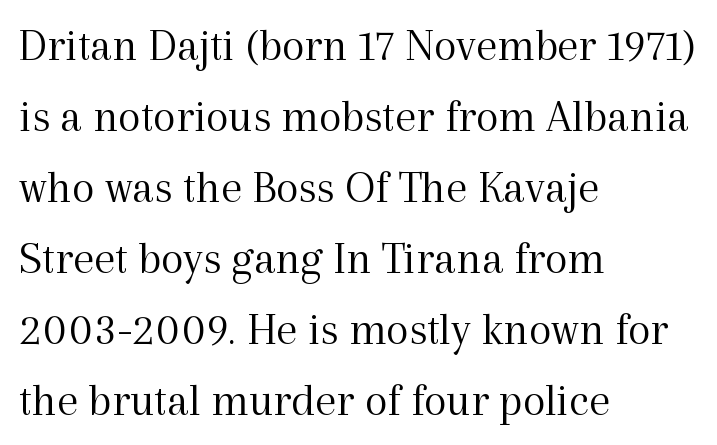
{"serif": "yes", "italic": "no", "bold": "no", "weight": "light", "width": "normal", "x_height": "medium", "monospaced": "no", "underline": "no", "align": "left", "line_spacing": "normal", "line_spacing_ratio": 1.51, "letter_spacing": "normal", "letter_spacing_em": 0.0, "glyph_px": 47}
